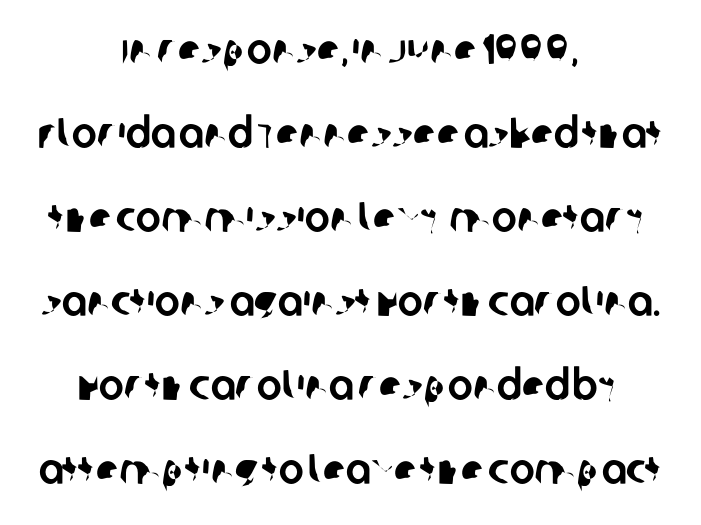
Q: Is the typeface a serif or a sans-serif typeface? A: Sans-serif.
Q: Is the text underlined? A: No.
Q: How is the paragraph aligned? A: Centered.
Q: Is the spacing between letters normal or unusually wide? A: Normal.
Q: Is the spacing between lines tight, normal or loose? A: Loose.
Q: Width (condensed, normal, or wide)? A: Normal.
Q: Stroke contrast? A: Low.
Q: x-height? A: Large.
Q: Monospaced? A: No.
